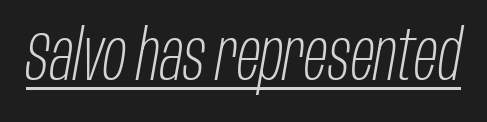
{"italic": "yes", "lean": "right", "slant_degrees": 10, "bold": "no", "weight": "light", "width": "condensed", "stroke_contrast": "low", "x_height": "large", "monospaced": "no", "underline": "yes", "letter_spacing": "normal", "letter_spacing_em": 0.0, "glyph_px": 69}
